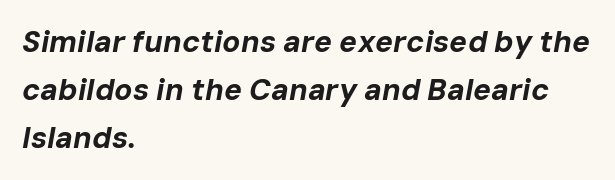
Q: Is the text bold? A: Yes.
Q: Is the text italic (slanted)? A: Yes, it leans right by about 10 degrees.
Q: Is the text underlined? A: No.
Q: How is the paragraph aligned? A: Left-aligned.
Q: Is the spacing between letters normal or unusually wide? A: Normal.
Q: Is the spacing between lines tight, normal or loose? A: Normal.
Q: Width (condensed, normal, or wide)? A: Normal.
Q: Stroke contrast? A: Low.
Q: x-height? A: Medium.
Q: Monospaced? A: No.
